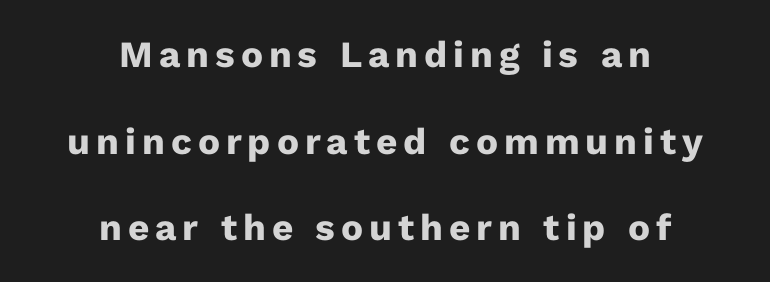
The image shows 37 px heavy sans-serif type, upright; set centered, loose line spacing (2.34x), not underlined; low stroke contrast and a medium x-height.
